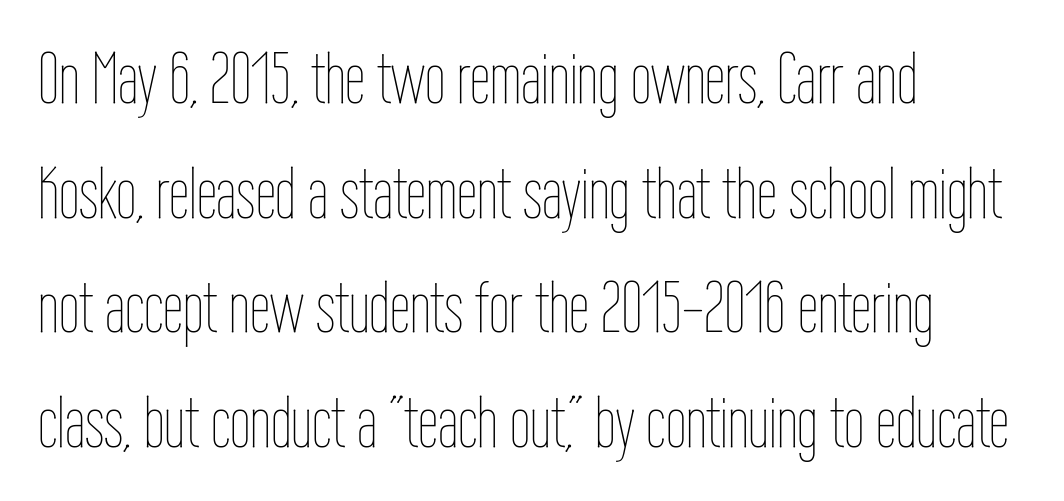
{"italic": "no", "bold": "no", "weight": "thin", "width": "condensed", "stroke_contrast": "low", "x_height": "medium", "monospaced": "no", "underline": "no", "align": "left", "line_spacing": "normal", "line_spacing_ratio": 1.57, "letter_spacing": "normal", "letter_spacing_em": 0.0, "glyph_px": 73}
